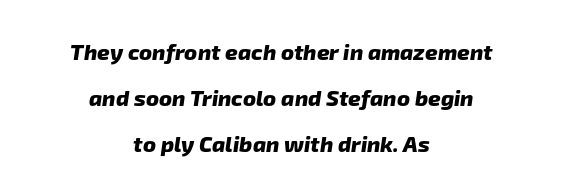
Alignment: centered. Widely set lines give the paragraph a tall, airy silhouette. Typographic density is high because the face is bold. The glyphs are unaccompanied by any horizontal stroke below them. How are the letters spaced? Ordinarily, with no added tracking.
